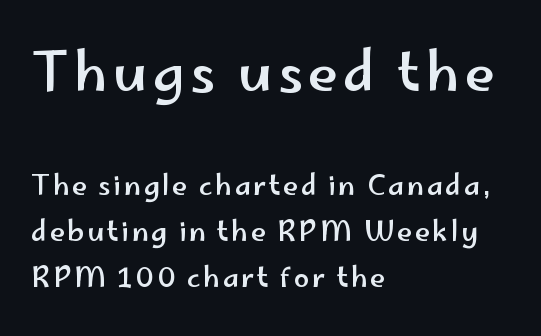
The foot of each line stays bare and open. Tall strokes in this sample are plumb rather than angled. The designer gave the opening block more size than the closing block. The block of text has a typical density, with ordinary space between rows.
